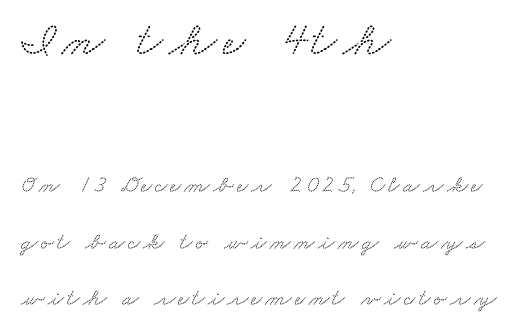
{"serif": "yes", "width": "wide", "stroke_contrast": "low", "x_height": "small", "monospaced": "no", "underline": "no", "align": "left", "line_spacing": "loose", "line_spacing_ratio": 2.35, "larger_block": "first", "size_ratio": 2.04, "glyph_px": 49}
